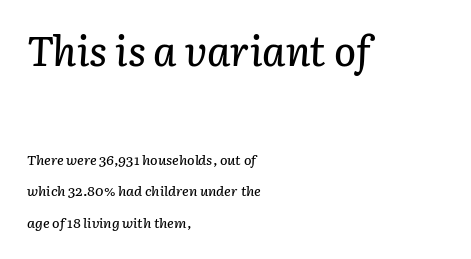
The image shows 41 px text type, italic (leaning right); set left-aligned, loose line spacing (2.23x), normal letter spacing, not underlined; the first (top) block is 2.93x larger; low stroke contrast and a medium x-height.
